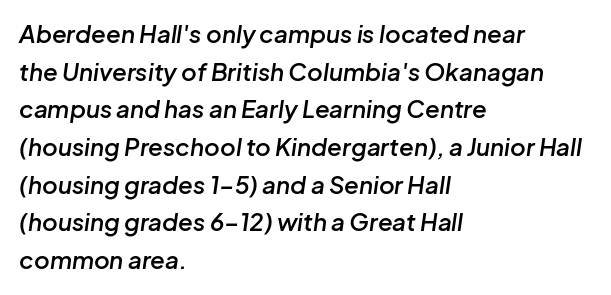
Q: Is the text bold? A: Semi-bold.
Q: Is the text italic (slanted)? A: Yes, it leans right by about 8 degrees.
Q: Is the text underlined? A: No.
Q: How is the paragraph aligned? A: Left-aligned.
Q: Is the spacing between letters normal or unusually wide? A: Normal.
Q: Is the spacing between lines tight, normal or loose? A: Normal.
